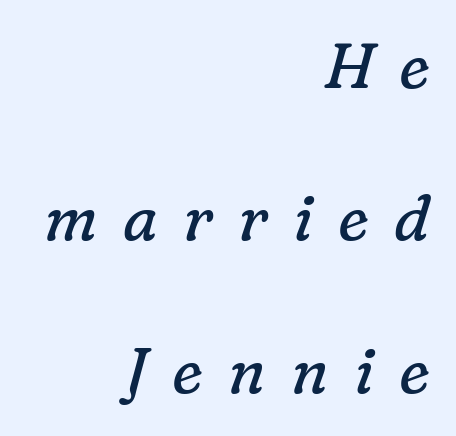
The image shows 63 px regular-weight serif type, italic (leaning right); set right-aligned, loose line spacing (2.42x), unusually wide letter spacing (+0.4 em), not underlined; low stroke contrast and a medium x-height.
